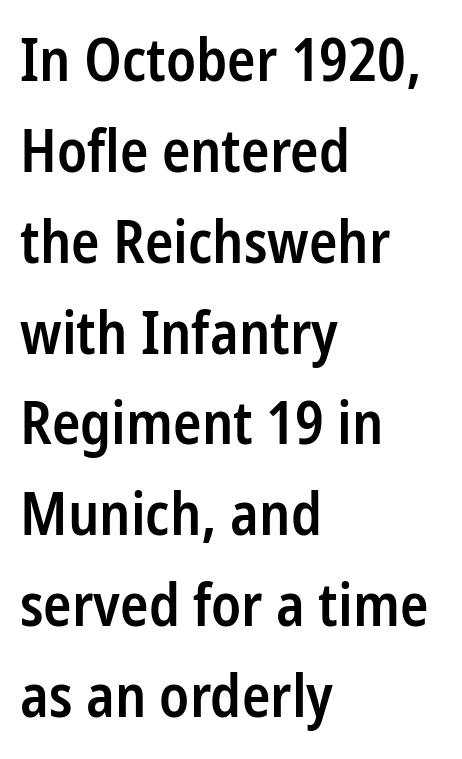
The image shows 59 px semibold, condensed sans-serif type, upright; set left-aligned, normal line spacing (1.54x), normal letter spacing, not underlined; low stroke contrast and a medium x-height.
